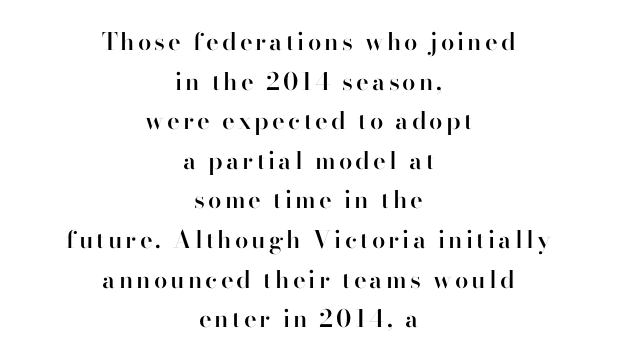
Quick note: interline space is typical. Caption: semibold face, moderately heavy strokes. Ascenders rise straight up at ninety degrees. Each line is balanced around a shared central axis. A clean baseline with only descenders dipping below it.
